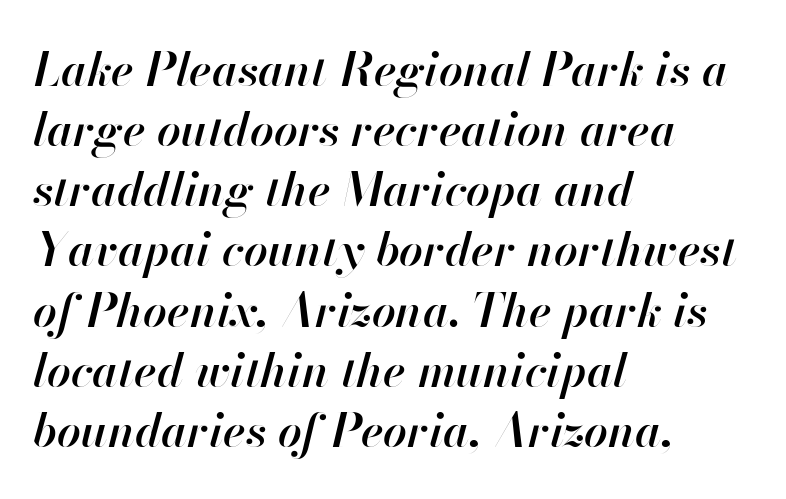
{"italic": "yes", "lean": "right", "slant_degrees": 13, "bold": "semi", "weight": "semibold", "width": "normal", "stroke_contrast": "high", "x_height": "small", "monospaced": "no", "underline": "no", "align": "left", "line_spacing": "normal", "line_spacing_ratio": 1.28, "letter_spacing": "normal", "letter_spacing_em": 0.0, "glyph_px": 47}
